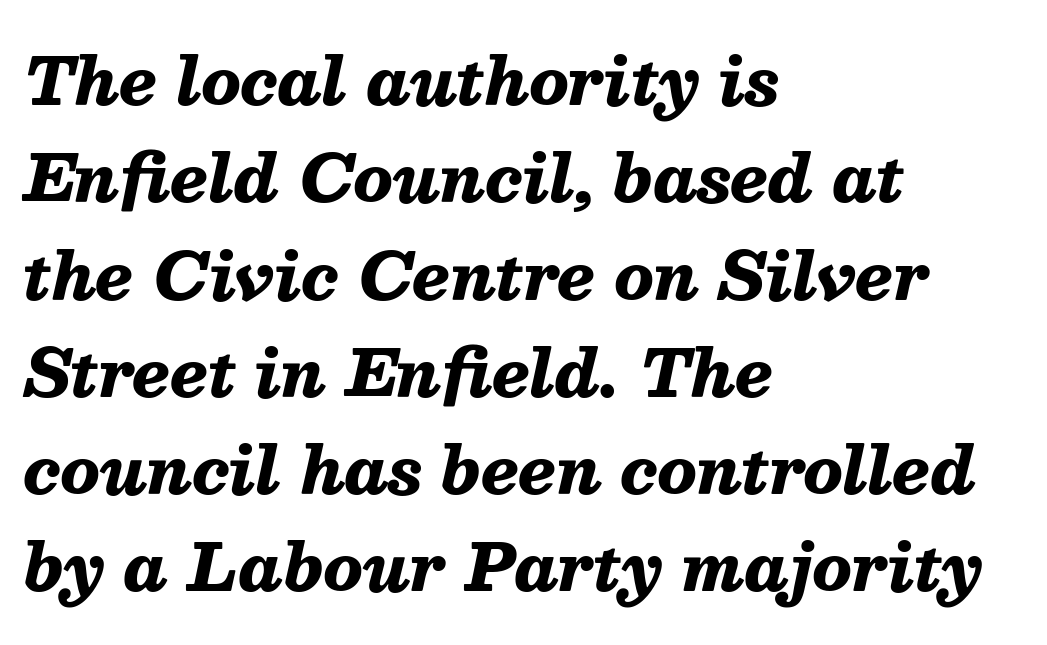
These lines are rendered in a variable-pitch font. Plain, unruled lines of type. Set as a true bold cut, around the 700 mark. Evenly set lines give the paragraph a standard silhouette. The axis of the letterforms is tilted away from vertical. There is no visible air inserted between adjacent glyphs.
